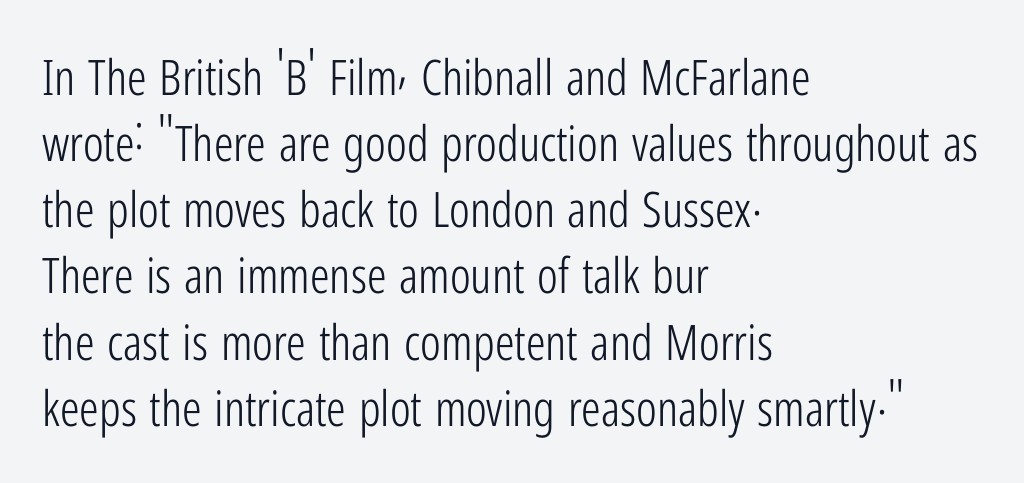
{"serif": "no", "italic": "no", "bold": "no", "weight": "light", "width": "condensed", "stroke_contrast": "low", "x_height": "medium", "monospaced": "no", "underline": "no", "align": "left", "line_spacing": "normal", "line_spacing_ratio": 1.35, "letter_spacing": "normal", "letter_spacing_em": 0.0, "glyph_px": 49}
